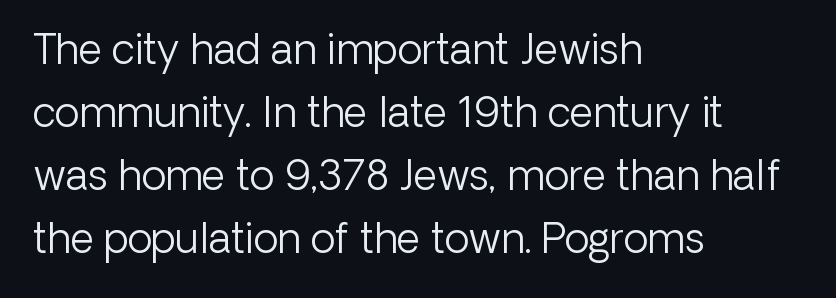
Q: Is the text bold? A: No.
Q: Is the text italic (slanted)? A: No, it is upright.
Q: Is the typeface a serif or a sans-serif typeface? A: Sans-serif.
Q: Is the text underlined? A: No.
Q: How is the paragraph aligned? A: Left-aligned.
Q: Is the spacing between letters normal or unusually wide? A: Normal.
Q: Is the spacing between lines tight, normal or loose? A: Normal.
Q: Width (condensed, normal, or wide)? A: Normal.
Q: Stroke contrast? A: Low.
Q: x-height? A: Medium.
Q: Monospaced? A: No.
